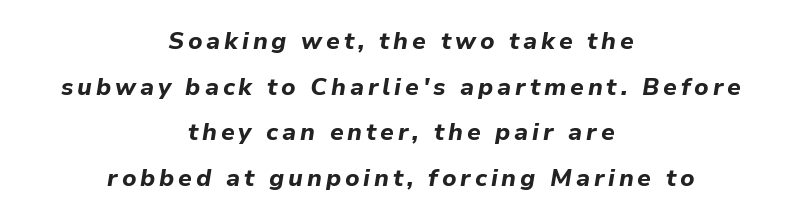
Notice how thick the strokes are: this is what a full bold looks like. These lines were composed using italics. Does the copy run flush right? No — it is centered line by line. Words float on clear page, feet unadorned. How would I describe the line gaps? Wide and relaxed.
